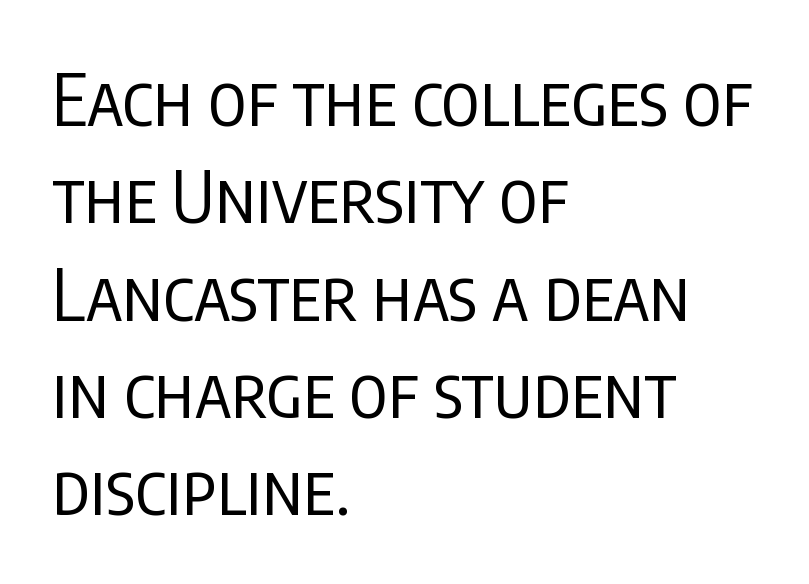
The image shows 71 px regular-weight, condensed sans-serif type, upright; set left-aligned, normal line spacing (1.37x), normal letter spacing, not underlined; low stroke contrast and a large x-height.
